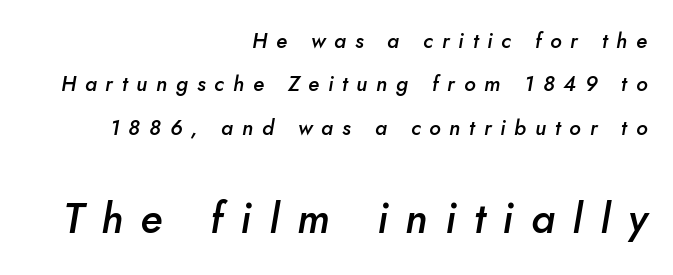
Q: Is the text bold? A: Semi-bold.
Q: Is the text italic (slanted)? A: Yes, it leans right by about 10 degrees.
Q: Is the text underlined? A: No.
Q: How is the paragraph aligned? A: Right-aligned.
Q: Is the spacing between letters normal or unusually wide? A: Unusually wide.
Q: Is the spacing between lines tight, normal or loose? A: Loose.
Q: Which block of text is set in a larger size, the first (top) or the second (bottom)? A: The second (bottom) one.
Q: Width (condensed, normal, or wide)? A: Normal.
Q: Stroke contrast? A: Low.
Q: x-height? A: Small.
Q: Monospaced? A: No.
